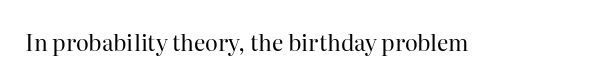
The image shows 22 px text type, upright; set normal letter spacing, not underlined.
